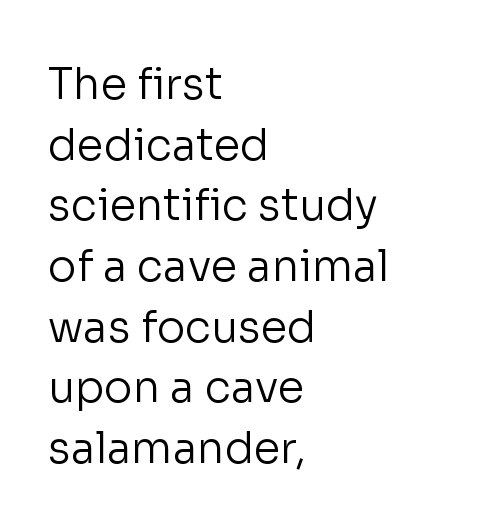
{"serif": "no", "italic": "no", "bold": "no", "weight": "regular", "width": "normal", "stroke_contrast": "low", "x_height": "medium", "monospaced": "no", "underline": "no", "align": "left", "line_spacing": "normal", "line_spacing_ratio": 1.41, "letter_spacing": "normal", "letter_spacing_em": 0.0, "glyph_px": 43}
